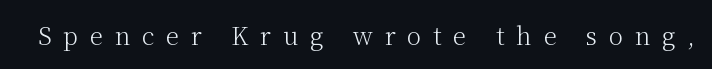
Rendered with straight, roman letterforms. Students, note that the glyphs here are deliberately spaced far apart. These glyphs show unthickened strokes, regular width or finer. Nobody drew a line under any word here.
